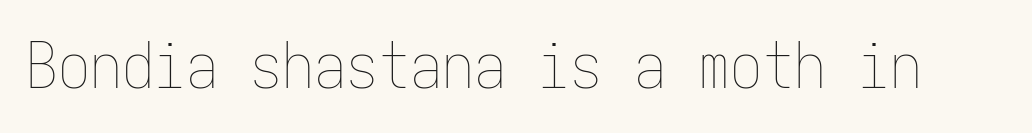
Here the designer chose a console-style face with uniform glyph widths. Nope, not italic — everything's standing straight. Bare-footed words on every line. You could call the tracking neutral — neither tight nor loose. Weight: not bold — regular or lighter.
